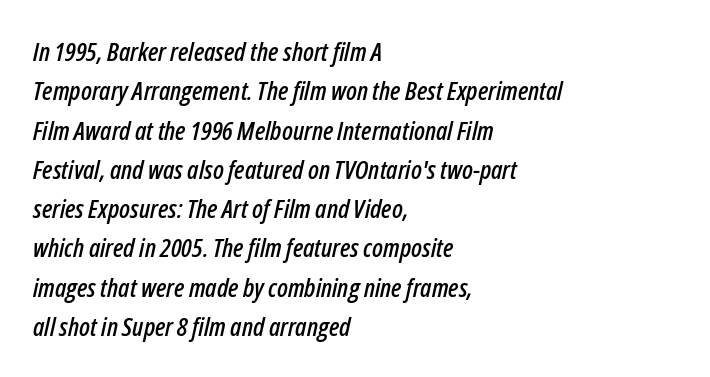
Q: Is the text italic (slanted)? A: Yes, it leans right by about 12 degrees.
Q: Is the text underlined? A: No.
Q: How is the paragraph aligned? A: Left-aligned.
Q: Is the spacing between letters normal or unusually wide? A: Normal.
Q: Is the spacing between lines tight, normal or loose? A: Normal.
